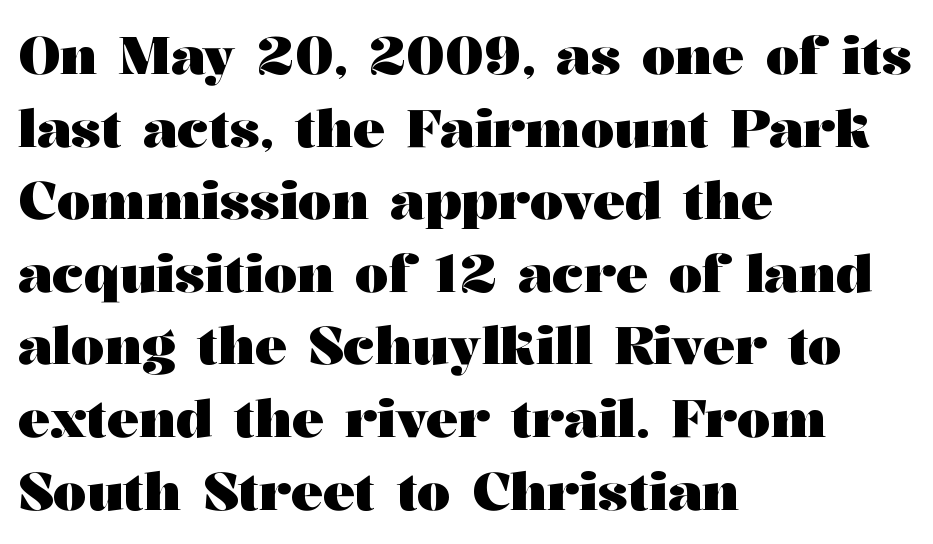
{"serif": "yes", "italic": "no", "bold": "yes", "weight": "heavy", "width": "wide", "stroke_contrast": "medium", "x_height": "medium", "monospaced": "no", "underline": "no", "align": "left", "line_spacing": "normal", "line_spacing_ratio": 1.37, "letter_spacing": "normal", "letter_spacing_em": 0.0, "glyph_px": 53}
